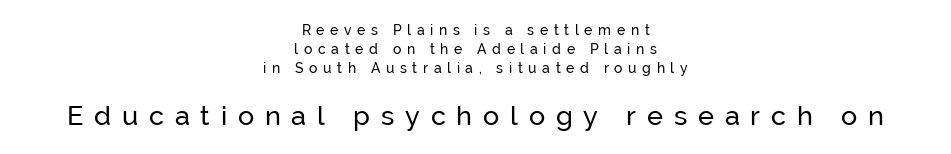
Does the lettering tilt? It doesn't — this is upright. The face used here is rendered with a markedly widened letterfit. Horizontally, the lines are justified to the midpoint only. Compared with typical paragraphs, the rows here are spaced about the same. Look at the glyph heights: the lower group is clearly the bigger setting.
